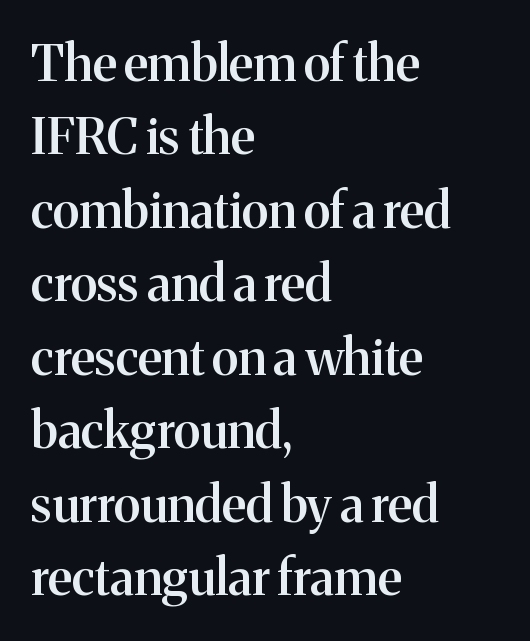
{"serif": "yes", "italic": "no", "bold": "semi", "weight": "semibold", "width": "normal", "stroke_contrast": "medium", "x_height": "medium", "monospaced": "no", "underline": "no", "align": "left", "line_spacing": "normal", "line_spacing_ratio": 1.47, "letter_spacing": "normal", "letter_spacing_em": 0.0, "glyph_px": 50}
